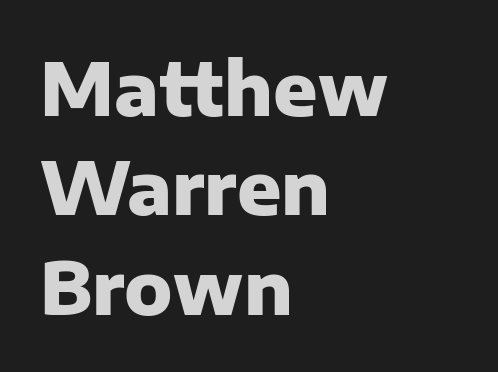
The image shows 73 px heavy sans-serif type, upright; set left-aligned, normal line spacing (1.36x), normal letter spacing, not underlined; low stroke contrast and a medium x-height.
